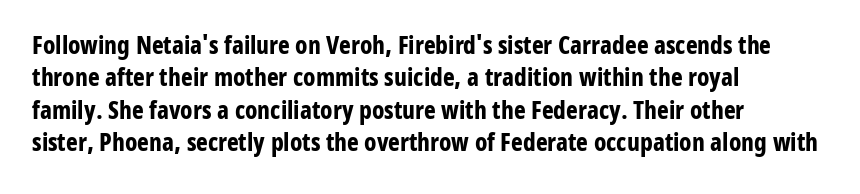
{"italic": "no", "bold": "yes", "underline": "no", "align": "left", "line_spacing": "normal", "line_spacing_ratio": 1.3, "letter_spacing": "normal", "letter_spacing_em": 0.0, "glyph_px": 25}
